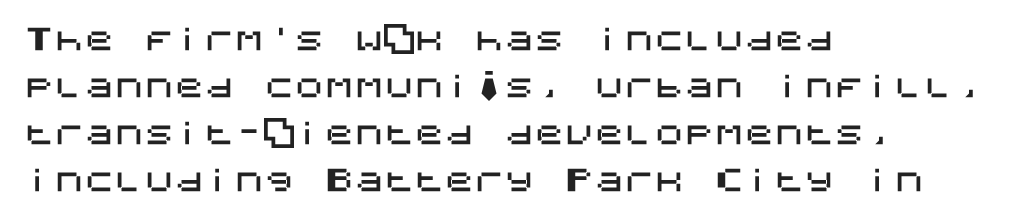
The strip under each line holds only bare page. In terms of letterform style, serifs are entirely absent. A normal amount of white space separates one row of letters from the next. These lines keep a tight, regular rhythm from letter to letter.
